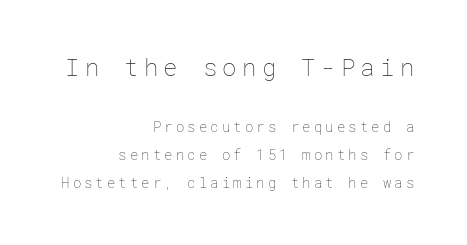
Q: Is the text bold? A: No.
Q: Is the text italic (slanted)? A: No, it is upright.
Q: Is the text underlined? A: No.
Q: How is the paragraph aligned? A: Right-aligned.
Q: Is the spacing between letters normal or unusually wide? A: Unusually wide.
Q: Is the spacing between lines tight, normal or loose? A: Loose.
Q: Which block of text is set in a larger size, the first (top) or the second (bottom)? A: The first (top) one.
